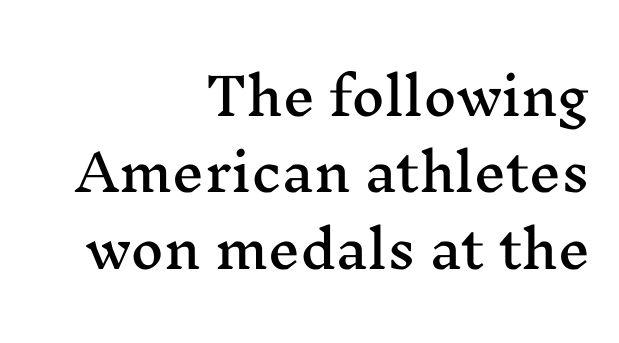
Q: Is the text italic (slanted)? A: No, it is upright.
Q: Is the typeface a serif or a sans-serif typeface? A: Serif.
Q: Is the text underlined? A: No.
Q: How is the paragraph aligned? A: Right-aligned.
Q: Is the spacing between letters normal or unusually wide? A: Normal.
Q: Is the spacing between lines tight, normal or loose? A: Normal.
Q: Width (condensed, normal, or wide)? A: Wide.
Q: Stroke contrast? A: Medium.
Q: x-height? A: Medium.
Q: Monospaced? A: No.
